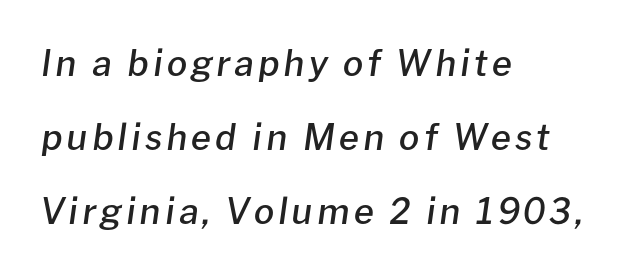
Stems and bowls a touch heavier than normal — semibold. Is there much room between lines? Yes — plenty of vertical air separates them. The passage shown is typed in a proportional face where columns would drift. The font's italic variant was chosen for this text.
